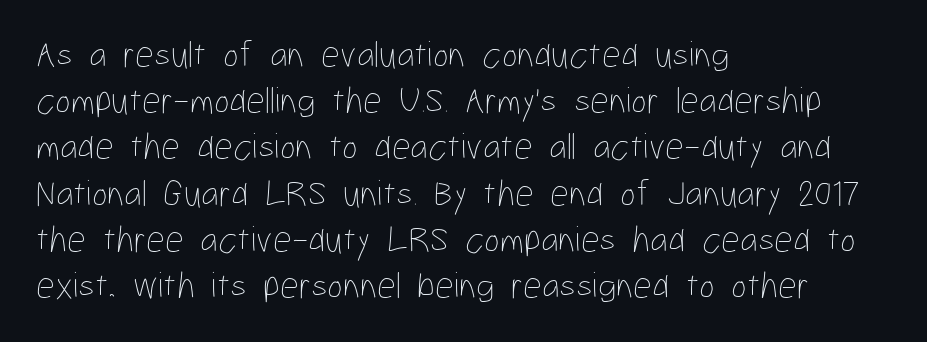
The passage shown has conventional tracking throughout. This sample uses an upright cut, with every glyph sitting square on the baseline. The lines sit at an ordinary, default distance from one another. Stem width sits at or under what a default text font uses.
